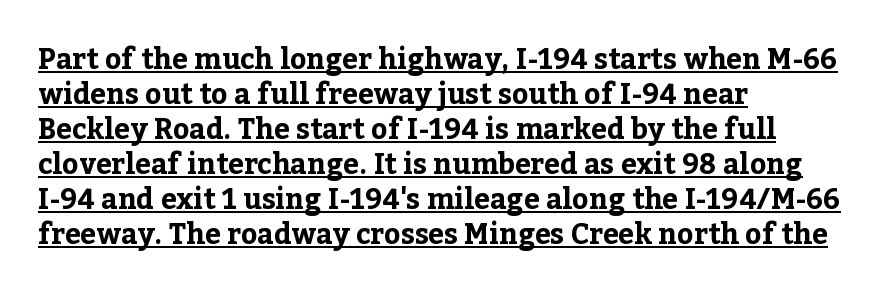
A normal amount of white space separates one row of letters from the next. This sample carries an underscore along the baseline area. These words are printed bold, with thick strokes throughout. Nope, not italic — everything's standing straight. Between one letter and the next there's only the usual sliver of space. A typesetter would call this proportional, since set widths differ per character.
